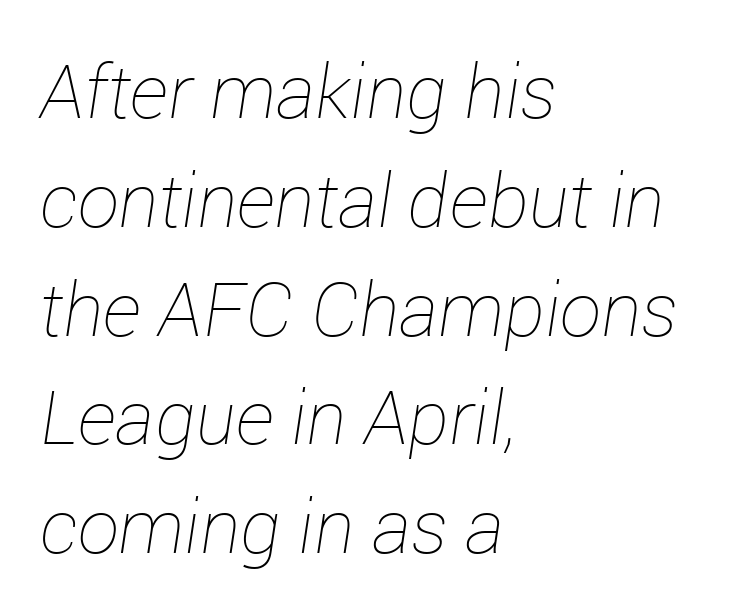
The image shows 74 px thin type, italic (leaning right); set left-aligned, normal line spacing (1.47x), normal letter spacing, not underlined; low stroke contrast and a medium x-height.
